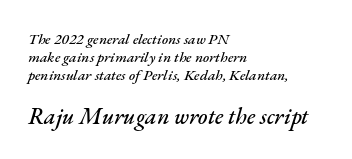
The tracking reads as untouched default to a designer's eye. The gap between lines stays unmarked. One-word summary of the alignment: left. An italicized treatment has been applied to the whole sample. Typesetter's note — lower block bumped up in size, upper block left smaller.
